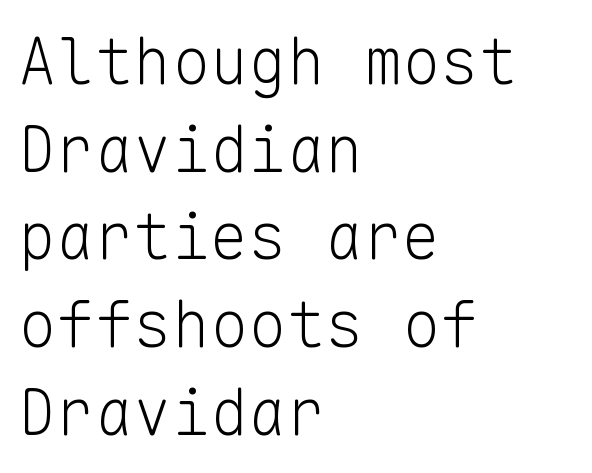
Inter-character spacing is left at the font's built-in metrics. Which margin do the lines hug? The left one — the right edge is uneven. No chunkiness to these letters — they're not bold. The letters stand upright; this is a roman face. No word sits above an underline. Regarding serifs, this sample does without them.
